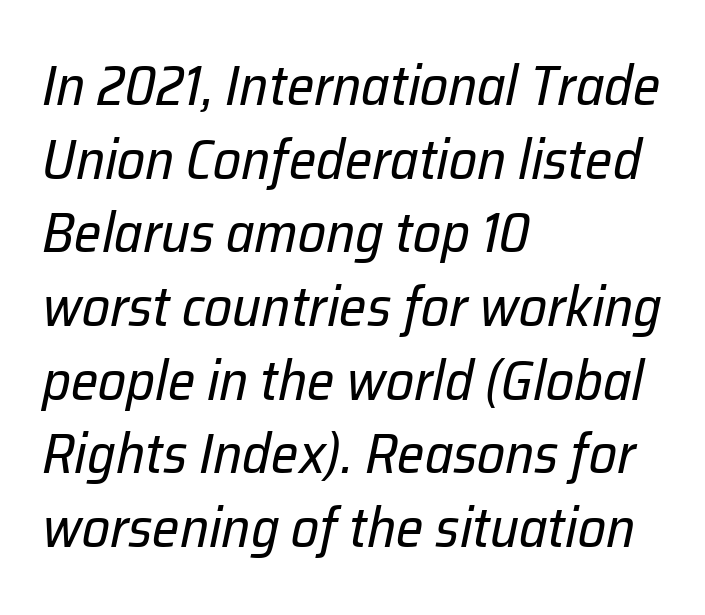
Evenly set lines give the paragraph a standard silhouette. Heaviness? Minimal to ordinary, like unemphasized prose. The gap between lines stays unmarked. The letters sit at their default tracking, neither squeezed nor spread. In CSS terms this would be text-align: left.
